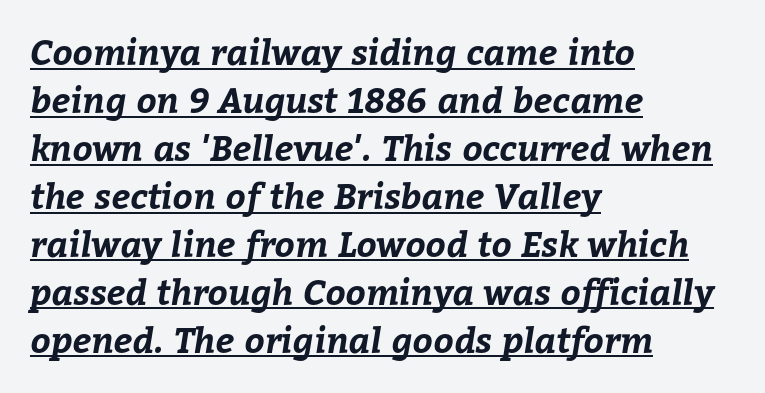
Q: Is the text bold? A: Yes.
Q: Is the text underlined? A: Yes.
Q: How is the paragraph aligned? A: Left-aligned.
Q: Is the spacing between letters normal or unusually wide? A: Normal.
Q: Is the spacing between lines tight, normal or loose? A: Normal.
Q: Width (condensed, normal, or wide)? A: Normal.
Q: Stroke contrast? A: Low.
Q: x-height? A: Medium.
Q: Monospaced? A: No.
